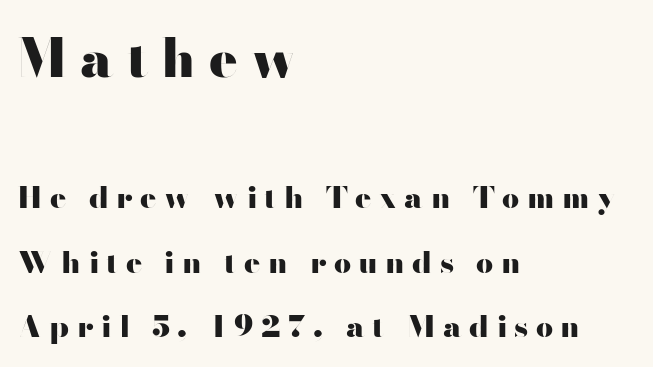
Q: Is the text bold? A: Yes.
Q: Is the text italic (slanted)? A: No, it is upright.
Q: Is the typeface a serif or a sans-serif typeface? A: Serif.
Q: Is the text underlined? A: No.
Q: How is the paragraph aligned? A: Left-aligned.
Q: Is the spacing between letters normal or unusually wide? A: Unusually wide.
Q: Is the spacing between lines tight, normal or loose? A: Loose.
Q: Which block of text is set in a larger size, the first (top) or the second (bottom)? A: The first (top) one.
Q: Width (condensed, normal, or wide)? A: Wide.
Q: Stroke contrast? A: High.
Q: x-height? A: Small.
Q: Monospaced? A: No.
